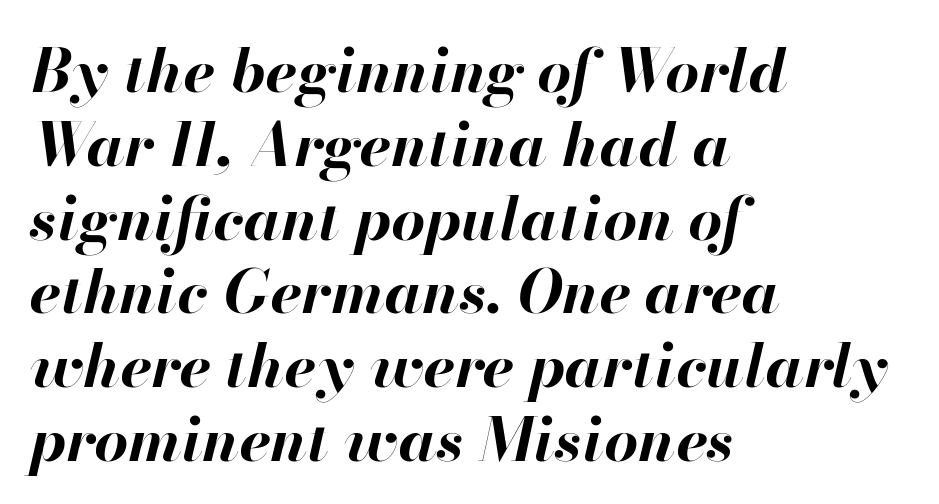
{"italic": "yes", "lean": "right", "slant_degrees": 13, "bold": "yes", "weight": "bold", "width": "normal", "stroke_contrast": "high", "x_height": "small", "monospaced": "no", "underline": "no", "align": "left", "line_spacing_ratio": 1.23, "letter_spacing": "normal", "letter_spacing_em": 0.0, "glyph_px": 60}
